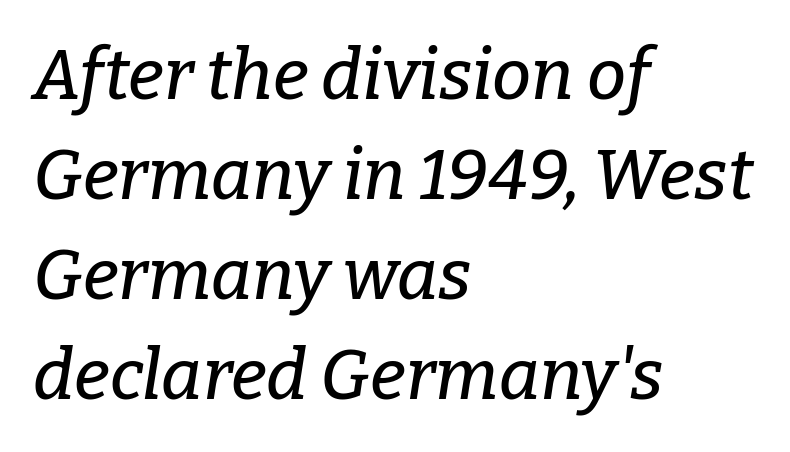
{"serif": "yes", "italic": "yes", "lean": "right", "slant_degrees": 9, "width": "normal", "stroke_contrast": "low", "x_height": "medium", "monospaced": "no", "underline": "no", "align": "left", "line_spacing": "normal", "line_spacing_ratio": 1.43, "letter_spacing": "normal", "letter_spacing_em": 0.0, "glyph_px": 70}
